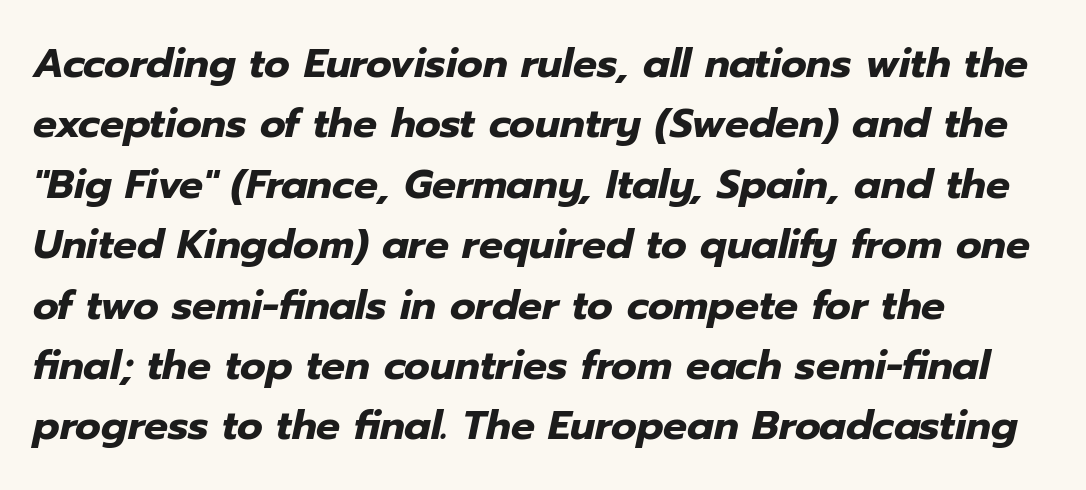
The image shows 40 px heavy type, italic (leaning right); set left-aligned, normal line spacing (1.51x), normal letter spacing, not underlined; low stroke contrast and a medium x-height.
